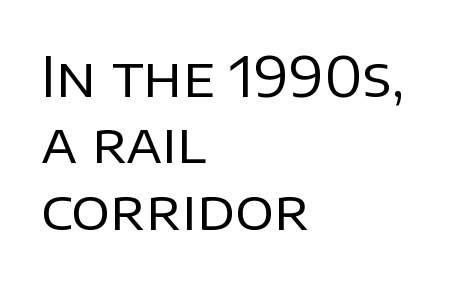
Q: Is the text bold? A: No.
Q: Is the text italic (slanted)? A: No, it is upright.
Q: Is the typeface a serif or a sans-serif typeface? A: Sans-serif.
Q: Is the text underlined? A: No.
Q: How is the paragraph aligned? A: Left-aligned.
Q: Is the spacing between letters normal or unusually wide? A: Normal.
Q: Width (condensed, normal, or wide)? A: Normal.
Q: Stroke contrast? A: Low.
Q: x-height? A: Large.
Q: Monospaced? A: No.
